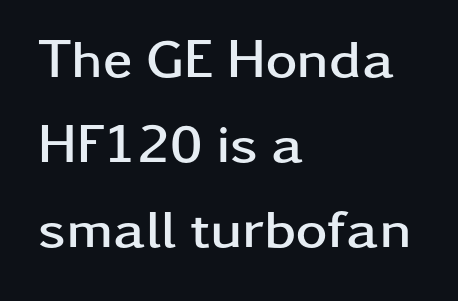
Quick note: underline off. Here the glyphs are tracked normally, forming tight word shapes. Do the characters align in a grid? No, the font is proportional. What weight is shown? A full bold with thick strokes.
